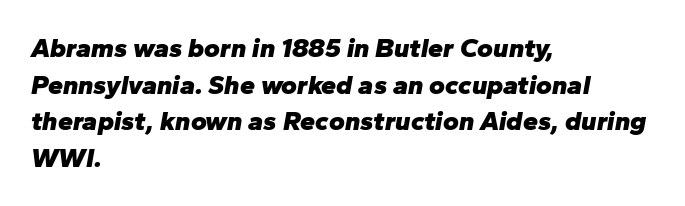
{"italic": "yes", "lean": "right", "slant_degrees": 10, "bold": "yes", "underline": "no", "align": "left", "line_spacing": "normal", "line_spacing_ratio": 1.36, "letter_spacing": "normal", "letter_spacing_em": 0.0, "glyph_px": 27}
